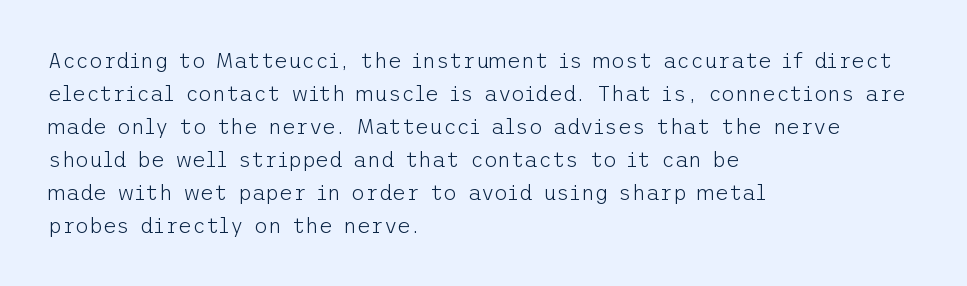
Q: Is the text bold? A: No.
Q: Is the text italic (slanted)? A: No, it is upright.
Q: Is the text underlined? A: No.
Q: How is the paragraph aligned? A: Left-aligned.
Q: Is the spacing between letters normal or unusually wide? A: Normal.
Q: Is the spacing between lines tight, normal or loose? A: Normal.
